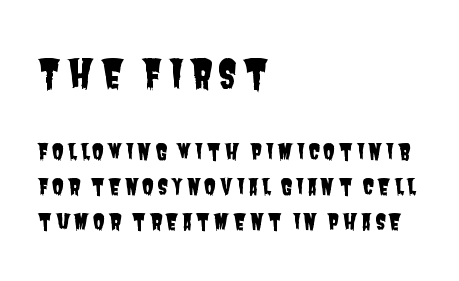
{"serif": "no", "width": "condensed", "stroke_contrast": "low", "x_height": "large", "monospaced": "no", "underline": "no", "align": "left", "line_spacing": "normal", "line_spacing_ratio": 1.6, "larger_block": "first", "size_ratio": 1.77, "glyph_px": 39}
